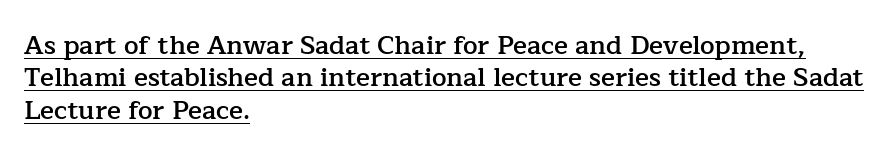
Q: Is the text bold? A: Semi-bold.
Q: Is the text italic (slanted)? A: No, it is upright.
Q: Is the text underlined? A: Yes.
Q: How is the paragraph aligned? A: Left-aligned.
Q: Is the spacing between letters normal or unusually wide? A: Normal.
Q: Is the spacing between lines tight, normal or loose? A: Normal.
